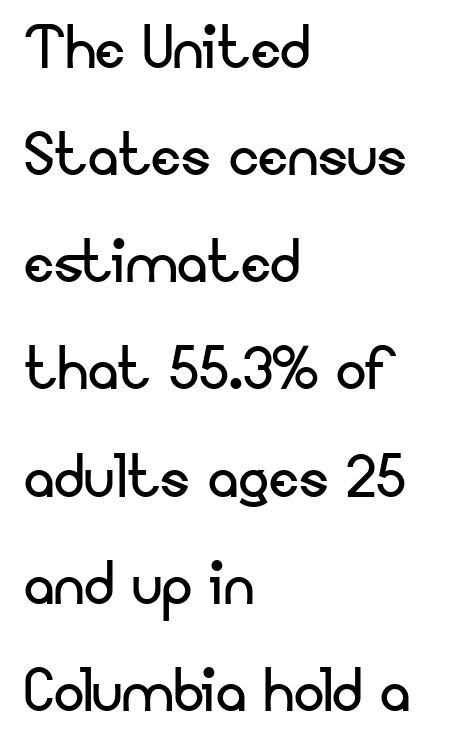
The image shows 76 px regular-weight sans-serif type, upright; set left-aligned, normal line spacing (1.41x), normal letter spacing, not underlined; low stroke contrast and a small x-height.
